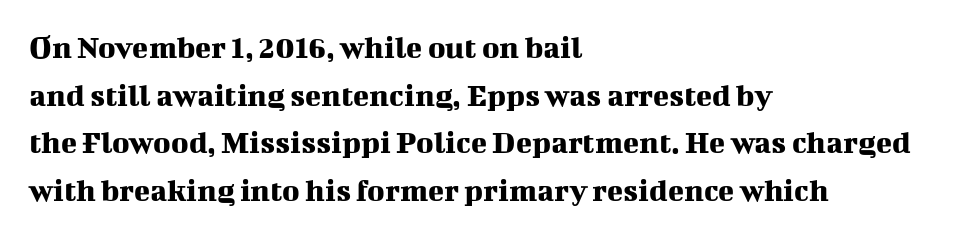
The image shows 33 px serif type, upright; set left-aligned, normal line spacing (1.44x), normal letter spacing, not underlined; medium stroke contrast and a medium x-height.
